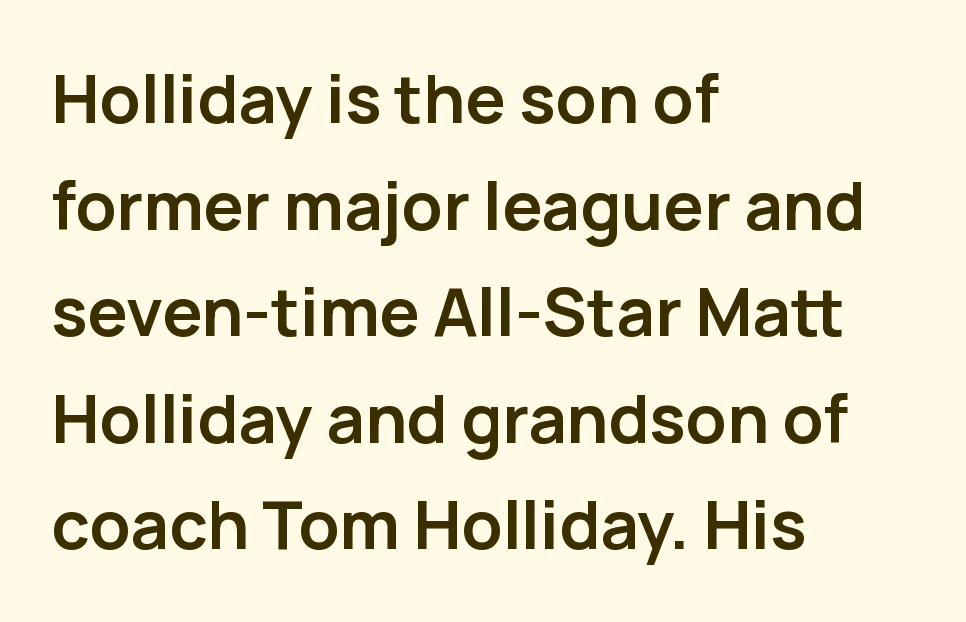
The image shows 67 px semibold sans-serif type, upright; set left-aligned, normal line spacing (1.59x), normal letter spacing, not underlined; low stroke contrast and a medium x-height.
